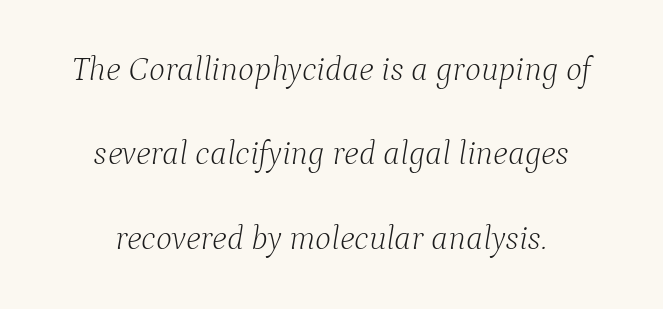
The image shows 34 px light serif type, italic (leaning right); set centered, loose line spacing (2.48x), normal letter spacing, not underlined; low stroke contrast and a medium x-height.
